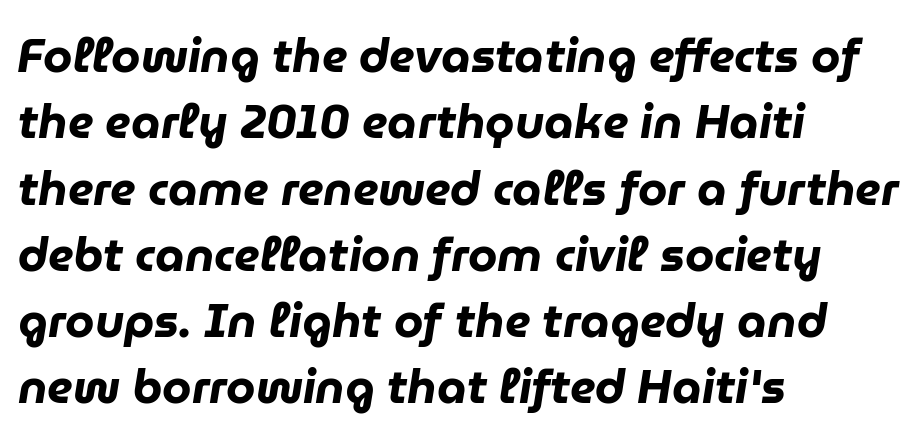
Q: Is the text bold? A: Yes.
Q: Is the text italic (slanted)? A: Yes, it leans right by about 9 degrees.
Q: Is the text underlined? A: No.
Q: How is the paragraph aligned? A: Left-aligned.
Q: Is the spacing between letters normal or unusually wide? A: Normal.
Q: Is the spacing between lines tight, normal or loose? A: Normal.
Q: Width (condensed, normal, or wide)? A: Normal.
Q: Stroke contrast? A: Low.
Q: x-height? A: Medium.
Q: Monospaced? A: No.
